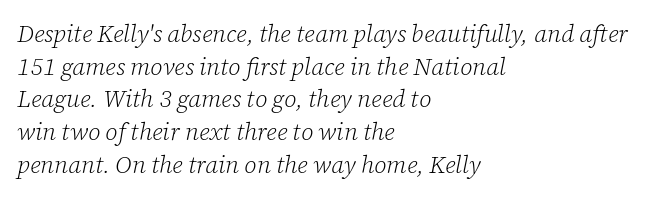
The image shows 24 px text type, italic (leaning right); set left-aligned, normal line spacing (1.36x), normal letter spacing, not underlined.
